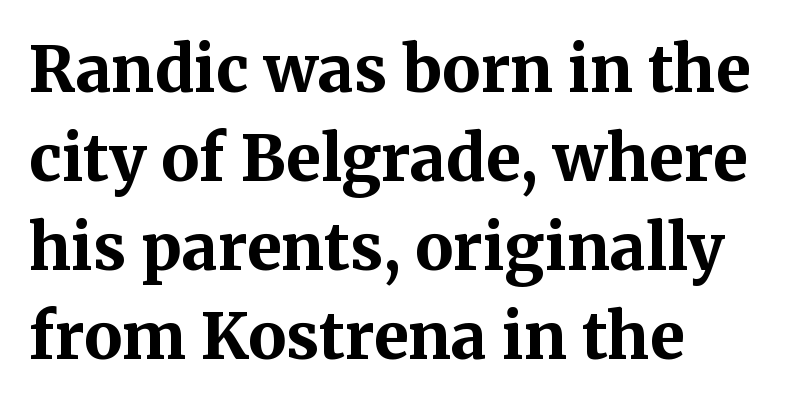
The image shows 64 px bold serif type, upright; set normal line spacing (1.39x), normal letter spacing, not underlined; medium stroke contrast and a medium x-height.
